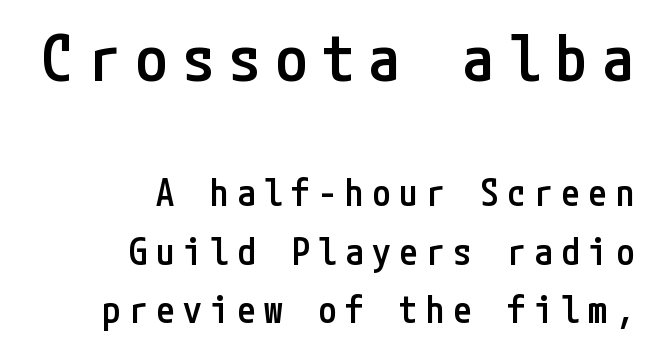
All the whitespace from short lines collects on the left. The block of text has a typical density, with ordinary space between rows. Visually, the top section dominates because its glyphs are scaled up. Ordinary non-slanted type is in use. Summary of weight: moderately heavy, a semibold.
